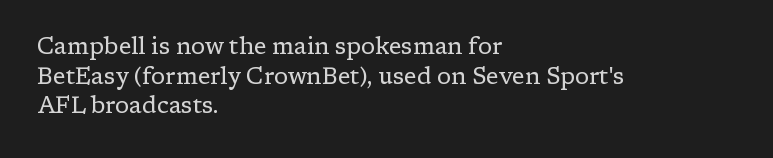
{"italic": "no", "bold": "no", "underline": "no", "align": "left", "line_spacing": "normal", "line_spacing_ratio": 1.29, "letter_spacing": "normal", "letter_spacing_em": 0.0, "glyph_px": 23}
